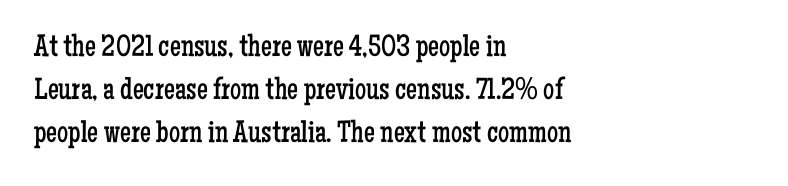
Check under the words: just untouched page. The gaps between neighbouring characters are ordinary and unremarkable. The vertical gap from one line to the next is medium. No letter is thick-stroked: the sample isn't bold. The text block is weighted toward the left margin, trailing off unevenly rightward. The face used here is seriffed, in the tradition of book romans.
